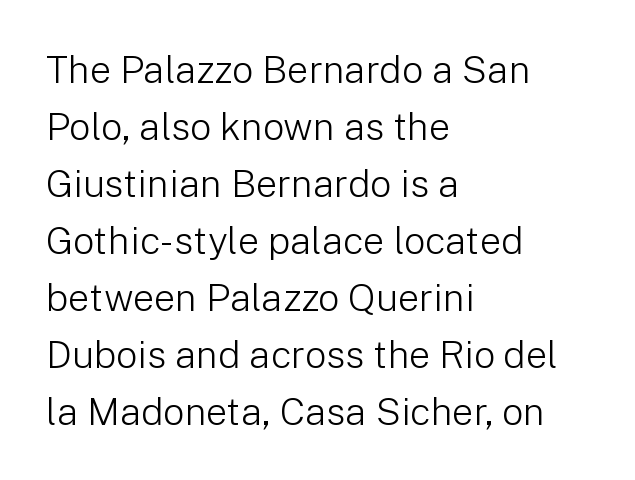
Q: Is the text bold? A: No.
Q: Is the text italic (slanted)? A: No, it is upright.
Q: Is the typeface a serif or a sans-serif typeface? A: Sans-serif.
Q: Is the text underlined? A: No.
Q: How is the paragraph aligned? A: Left-aligned.
Q: Is the spacing between letters normal or unusually wide? A: Normal.
Q: Is the spacing between lines tight, normal or loose? A: Normal.
Q: Width (condensed, normal, or wide)? A: Normal.
Q: Stroke contrast? A: Low.
Q: x-height? A: Medium.
Q: Monospaced? A: No.
